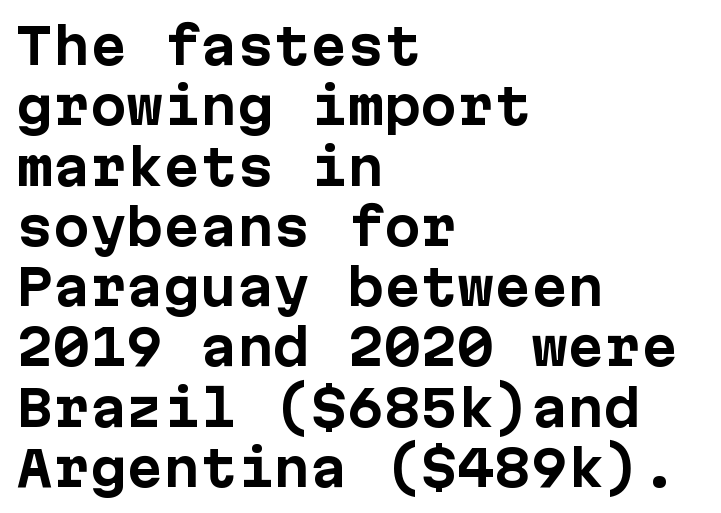
Q: Is the text bold? A: Yes.
Q: Is the text italic (slanted)? A: No, it is upright.
Q: Is the typeface a serif or a sans-serif typeface? A: Sans-serif.
Q: Is the text underlined? A: No.
Q: How is the paragraph aligned? A: Left-aligned.
Q: Is the spacing between letters normal or unusually wide? A: Normal.
Q: Width (condensed, normal, or wide)? A: Normal.
Q: Stroke contrast? A: Low.
Q: x-height? A: Medium.
